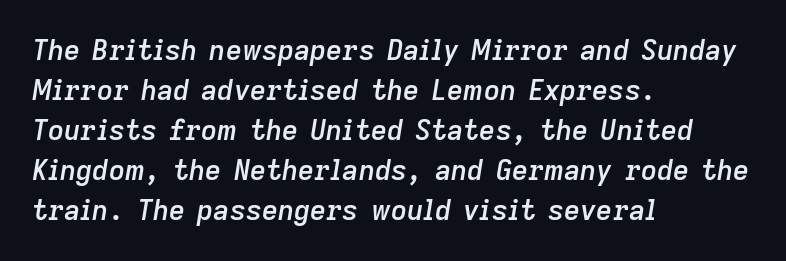
Q: Is the text bold? A: Semi-bold.
Q: Is the text italic (slanted)? A: Yes, it leans right by about 9 degrees.
Q: Is the text underlined? A: No.
Q: How is the paragraph aligned? A: Left-aligned.
Q: Is the spacing between letters normal or unusually wide? A: Normal.
Q: Is the spacing between lines tight, normal or loose? A: Normal.
Q: Width (condensed, normal, or wide)? A: Normal.
Q: Stroke contrast? A: Low.
Q: x-height? A: Medium.
Q: Monospaced? A: No.
